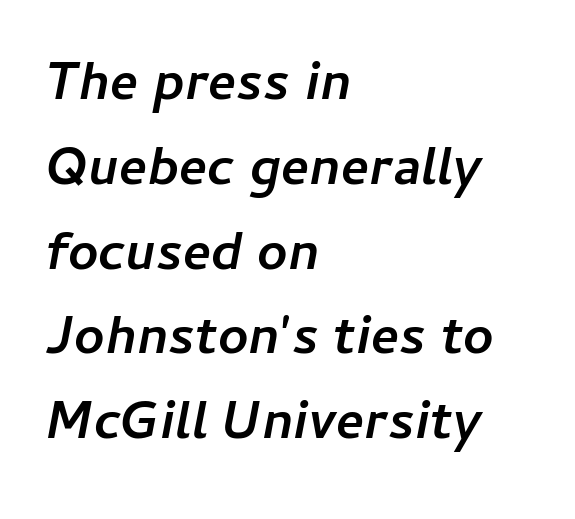
There's an unmistakable incline to the writing here. Caption: multi-line text, flush left, ragged right. The passage shown is typed in a proportional face where columns would drift. The passage shown has conventional tracking throughout. A full-strength bold gives these letters their thick strokes. The rendering uses a moderate line-height, typical for paragraphs.
